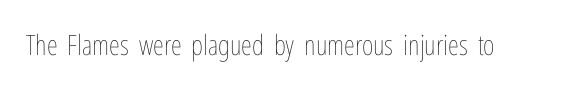
{"italic": "no", "bold": "no", "weight": "thin", "width": "condensed", "stroke_contrast": "low", "x_height": "medium", "monospaced": "no", "underline": "no", "letter_spacing": "normal", "letter_spacing_em": 0.0, "glyph_px": 28}
